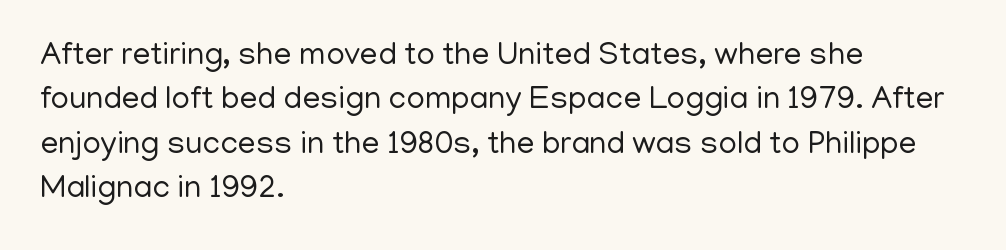
Line starts are locked; line ends wander. How are the letters spaced? Ordinarily, with no added tracking. On a weight scale, this lands at 450 or below. Upright lettering throughout. Are there feet on the stems? There aren't — it's a sans.
